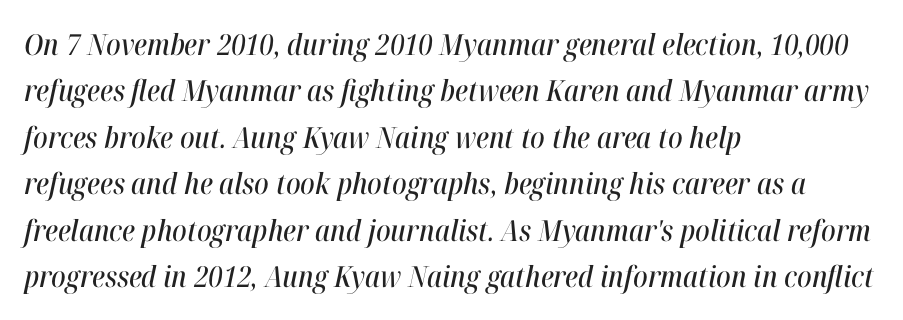
One glance says typical: line gaps are just what's usual. The passage shown is typed in a proportional face where columns would drift. Any mark beneath the type? The region is blank. The specimen reads as italic at a glance. In CSS terms this would be text-align: left. Tracking here is standard; glyphs follow each other at the usual distance.
